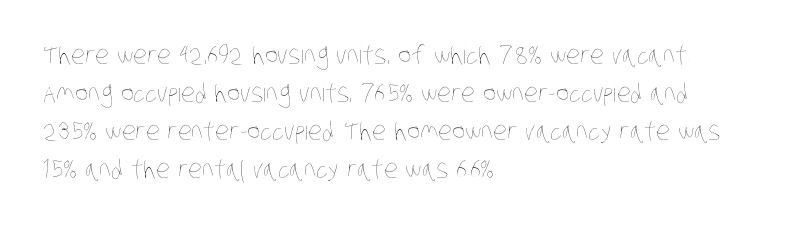
Q: Is the text bold? A: No.
Q: Is the text underlined? A: No.
Q: How is the paragraph aligned? A: Left-aligned.
Q: Is the spacing between letters normal or unusually wide? A: Normal.
Q: Is the spacing between lines tight, normal or loose? A: Normal.
